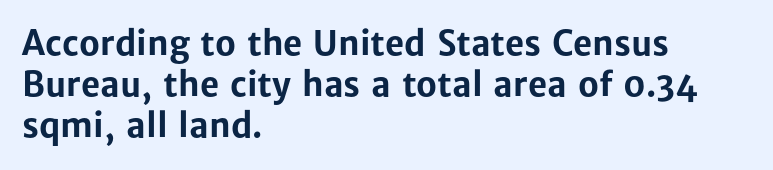
The image shows 33 px bold sans-serif type, upright; set left-aligned, normal line spacing (1.25x), normal letter spacing, not underlined; low stroke contrast and a medium x-height.
